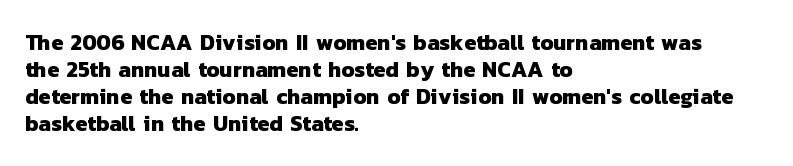
The image shows 22 px bold type; set left-aligned, line spacing 1.23x, normal letter spacing, not underlined.
